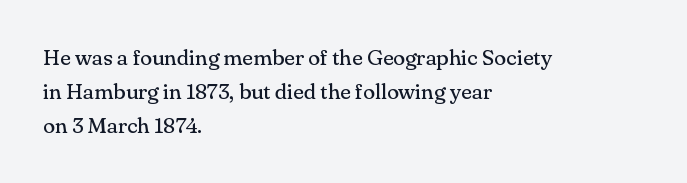
{"italic": "no", "bold": "no", "underline": "no", "align": "left", "line_spacing": "normal", "line_spacing_ratio": 1.55, "letter_spacing": "normal", "letter_spacing_em": 0.0, "glyph_px": 22}
